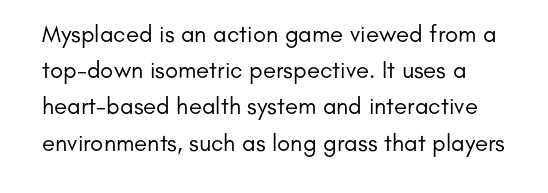
Students, note that the glyphs here touch the page at normal intervals. Notice how the stems are strictly vertical — no italics here. This reads as an unemphasized weight, regular at the heaviest. In terms of leading, this rendering sits right in the middle. The string is rendered with underlining switched off.
